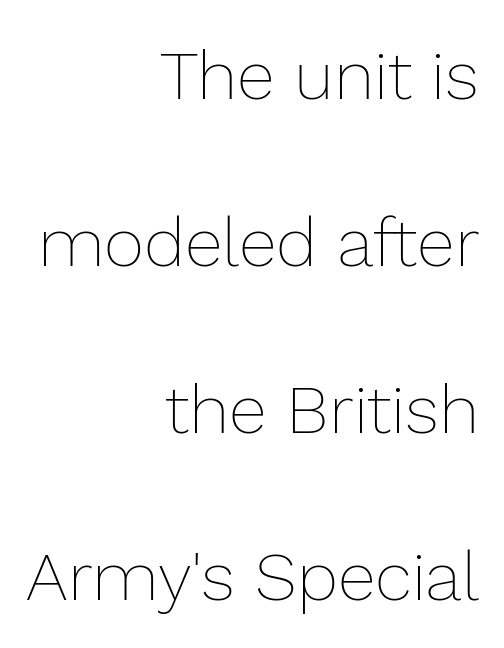
The vertical gap from one line to the next is large. Alignment: flush right. A typesetter would call this proportional, since set widths differ per character. Quick note: not italic, upright. A light-to-regular cut is what we see here.
